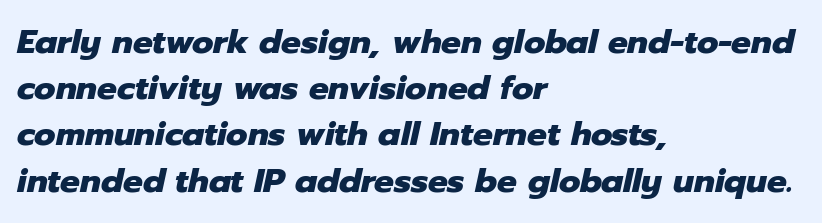
{"italic": "yes", "lean": "right", "slant_degrees": 12, "bold": "yes", "weight": "heavy", "width": "normal", "stroke_contrast": "low", "x_height": "medium", "monospaced": "no", "underline": "no", "align": "left", "line_spacing": "normal", "line_spacing_ratio": 1.4, "letter_spacing": "normal", "letter_spacing_em": 0.0, "glyph_px": 33}
